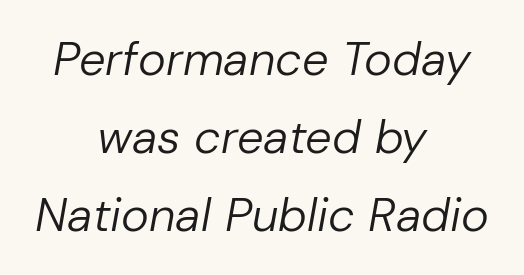
Q: Is the text bold? A: No.
Q: Is the text italic (slanted)? A: Yes, it leans right by about 10 degrees.
Q: Is the text underlined? A: No.
Q: How is the paragraph aligned? A: Centered.
Q: Is the spacing between letters normal or unusually wide? A: Normal.
Q: Is the spacing between lines tight, normal or loose? A: Normal.
Q: Width (condensed, normal, or wide)? A: Normal.
Q: Stroke contrast? A: Low.
Q: x-height? A: Medium.
Q: Monospaced? A: No.
